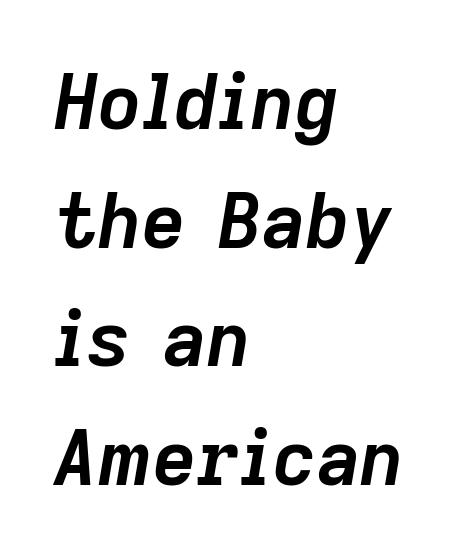
Here the designer chose a conventional face with non-uniform glyph widths. The leading is moderate, giving the passage an even texture. Notice how thick the strokes are: this is what a full bold looks like. Check the space under the baseline: it is left empty. Does the lettering tilt? It does — this is italic.
